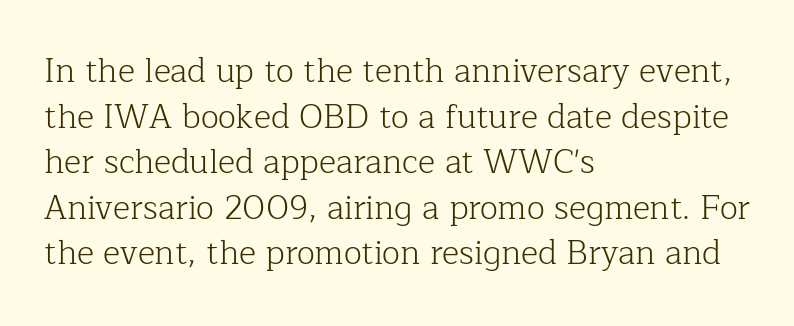
Notice how the stems are strictly vertical — no italics here. The typeface chosen for these lines features serifs. Varying glyph widths throughout — classic text-font behaviour. Every row of glyphs begins at an identical x-position on the left.
